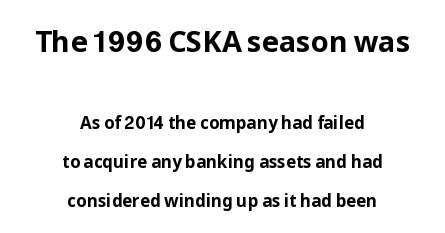
{"serif": "no", "italic": "no", "bold": "yes", "weight": "bold", "width": "normal", "stroke_contrast": "low", "x_height": "medium", "monospaced": "no", "underline": "no", "align": "center", "line_spacing": "loose", "line_spacing_ratio": 2.28, "letter_spacing": "normal", "letter_spacing_em": 0.0, "larger_block": "first", "size_ratio": 1.71, "glyph_px": 29}
